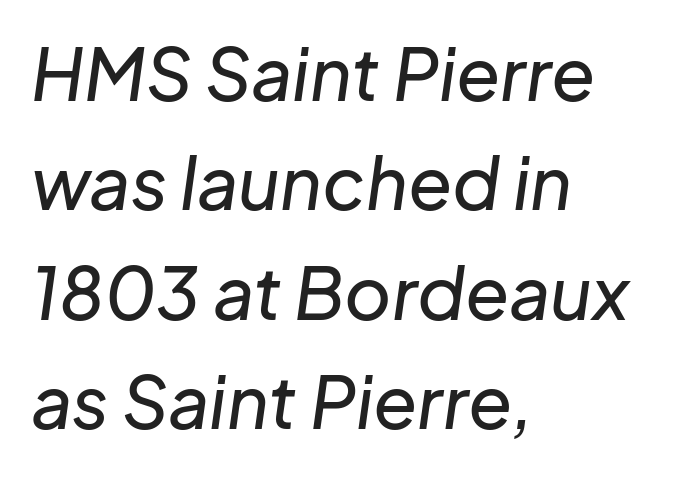
Q: Is the text italic (slanted)? A: Yes, it leans right by about 8 degrees.
Q: Is the text underlined? A: No.
Q: How is the paragraph aligned? A: Left-aligned.
Q: Is the spacing between letters normal or unusually wide? A: Normal.
Q: Is the spacing between lines tight, normal or loose? A: Normal.
Q: Width (condensed, normal, or wide)? A: Normal.
Q: Stroke contrast? A: Low.
Q: x-height? A: Medium.
Q: Monospaced? A: No.
